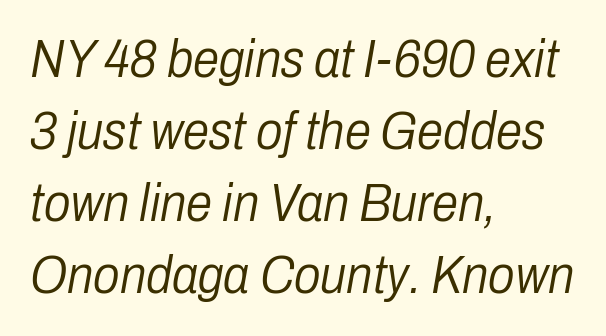
Is the type heavy? It reads as light-to-regular instead. How are the letters spaced? Ordinarily, with no added tracking. The compositor pushed each line to the left boundary. Unmarked baselines from the first word to the last.
